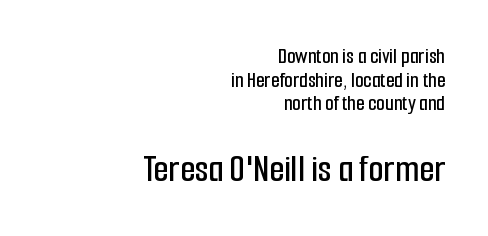
In terms of letterspacing, this is plain default setting. Summary of vertical rhythm: compact, with narrow interline spacing. Decoration check: the copy has no underline. The lines are quadded right. The letters stand straight up with perfectly vertical stems.
